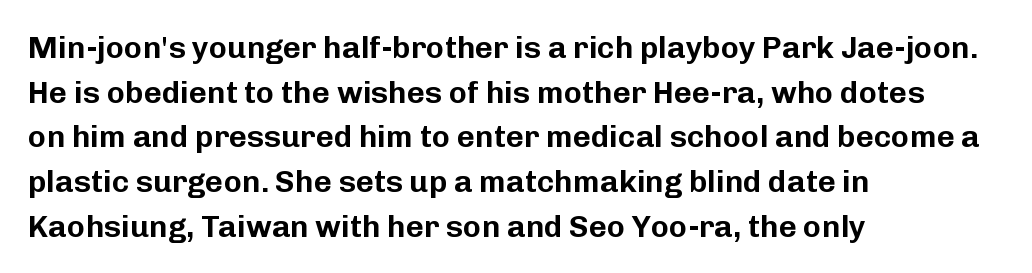
The image shows 31 px sans-serif type, upright; set left-aligned, normal line spacing (1.44x), normal letter spacing, not underlined; low stroke contrast and a medium x-height.
